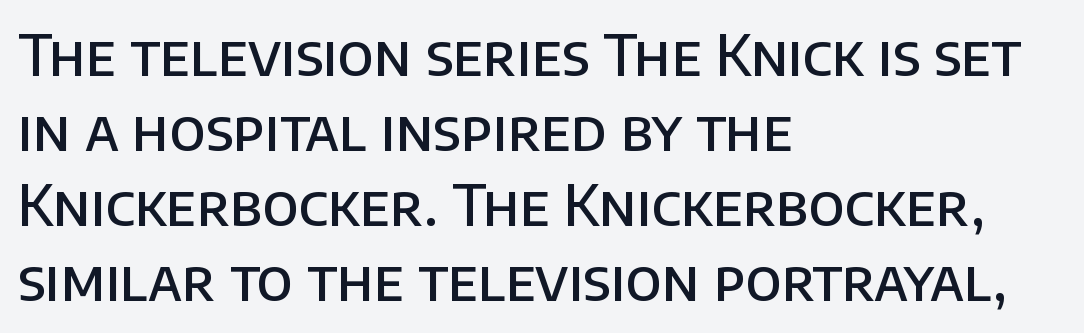
Alignment: flush left. The rendering uses natural spacing where letterforms have individual widths. The passage shown is typeset with a sans-serif family. A typesetter would mark this as roman, not italic. Regarding leading, the lines here are spaced in the standard way.
